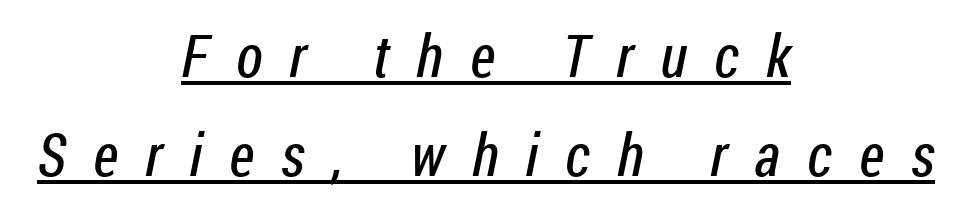
The image shows 59 px regular-weight, condensed sans-serif type; set centered, normal line spacing (1.68x), unusually wide letter spacing (+0.46 em), underlined; low stroke contrast and a medium x-height.
